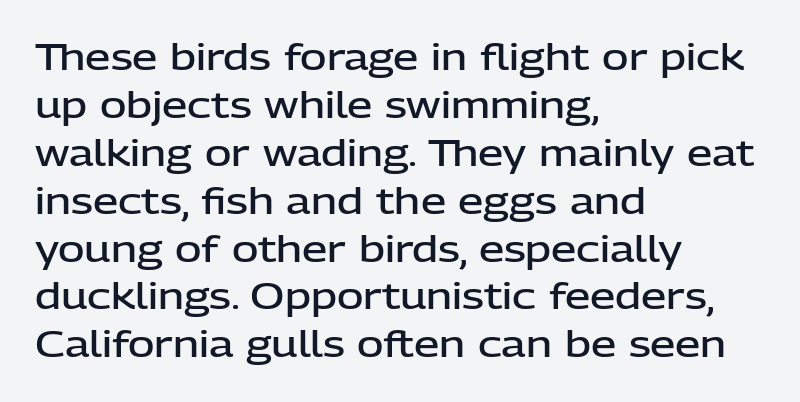
The image shows 36 px semibold sans-serif type, upright; set left-aligned, normal line spacing (1.33x), normal letter spacing, not underlined; low stroke contrast and a medium x-height.
